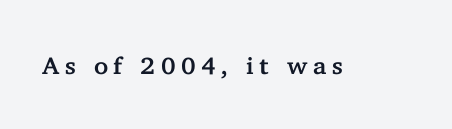
Q: Is the text italic (slanted)? A: No, it is upright.
Q: Is the text underlined? A: No.
Q: Is the spacing between letters normal or unusually wide? A: Unusually wide.
